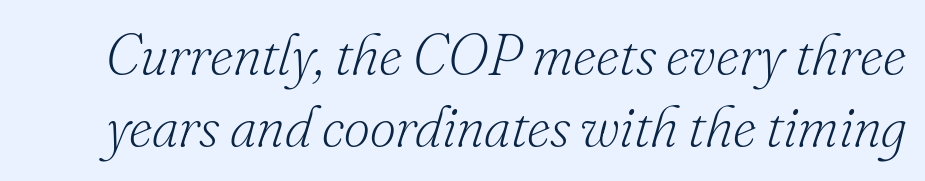
The image shows 57 px light serif type, italic (leaning right); set normal line spacing (1.26x), normal letter spacing, not underlined; low stroke contrast and a small x-height.
